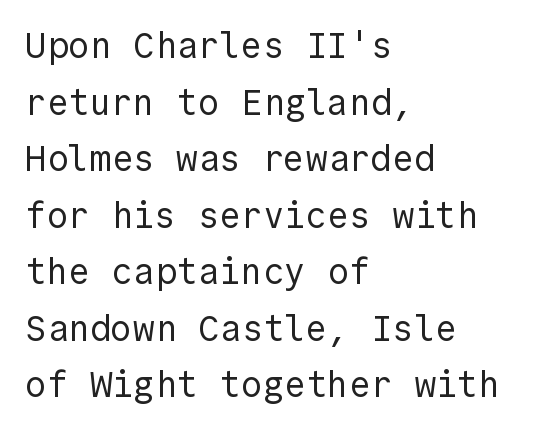
{"serif": "no", "italic": "no", "bold": "no", "weight": "regular", "width": "normal", "x_height": "medium", "underline": "no", "align": "left", "line_spacing": "normal", "line_spacing_ratio": 1.57, "letter_spacing": "normal", "letter_spacing_em": 0.0, "glyph_px": 36}
